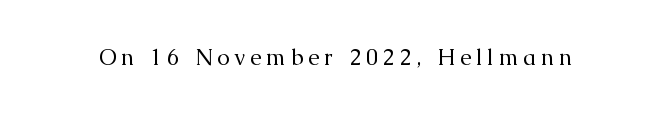
Q: Is the text bold? A: No.
Q: Is the text italic (slanted)? A: No, it is upright.
Q: Is the text underlined? A: No.
Q: Is the spacing between letters normal or unusually wide? A: Unusually wide.
